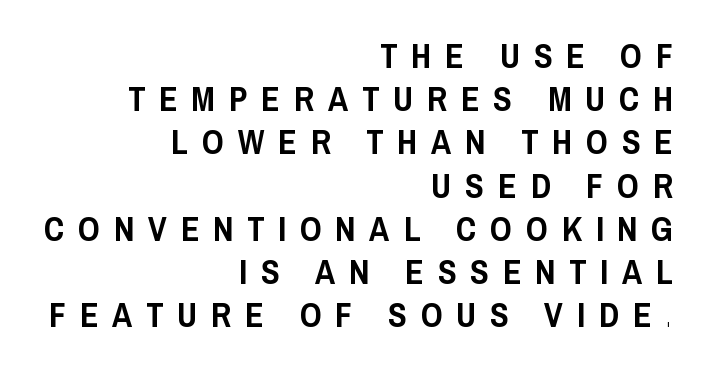
Tracking here is generous; glyphs stand well apart from one another. Ascenders rise straight up at ninety degrees. The rows are spaced the way most documents space them. Serif or sans? Sans — the stroke terminals are bare. Check under the words: just untouched page.
